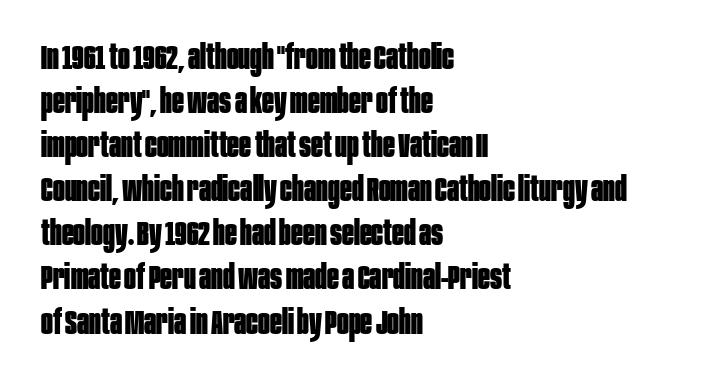
Q: Is the text bold? A: Yes.
Q: Is the text italic (slanted)? A: No, it is upright.
Q: Is the typeface a serif or a sans-serif typeface? A: Sans-serif.
Q: Is the text underlined? A: No.
Q: How is the paragraph aligned? A: Left-aligned.
Q: Is the spacing between letters normal or unusually wide? A: Normal.
Q: Is the spacing between lines tight, normal or loose? A: Normal.
Q: Width (condensed, normal, or wide)? A: Condensed.
Q: Stroke contrast? A: Low.
Q: x-height? A: Large.
Q: Monospaced? A: No.
